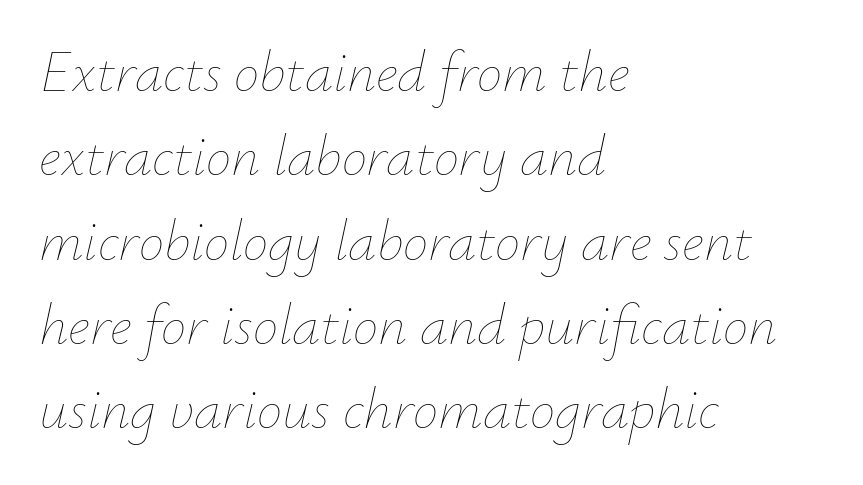
{"italic": "yes", "lean": "right", "slant_degrees": 12, "bold": "no", "weight": "thin", "width": "normal", "stroke_contrast": "low", "x_height": "small", "monospaced": "no", "underline": "no", "align": "left", "line_spacing": "normal", "line_spacing_ratio": 1.48, "letter_spacing": "normal", "letter_spacing_em": 0.0, "glyph_px": 57}
